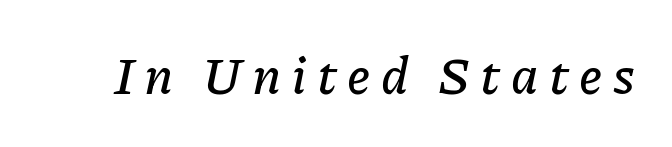
The letters advance in unequal steps, a hallmark of proportional type. The typography opts for an oblique posture over an upright one. Spacing between characters has been opened up far beyond the box default. Just letters on the line, the space beneath them empty.
